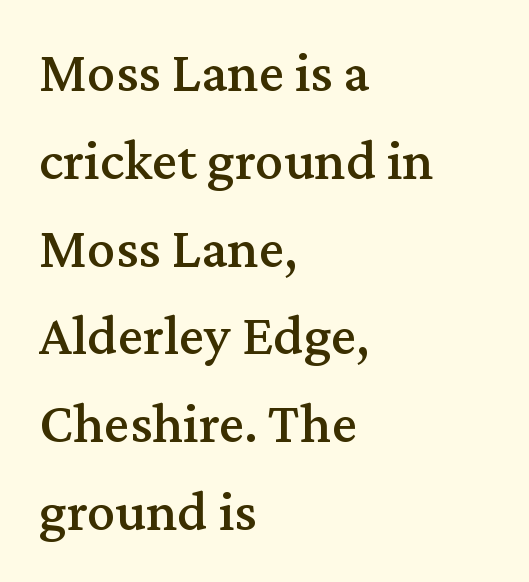
Q: Is the text italic (slanted)? A: No, it is upright.
Q: Is the typeface a serif or a sans-serif typeface? A: Serif.
Q: Is the text underlined? A: No.
Q: How is the paragraph aligned? A: Left-aligned.
Q: Is the spacing between letters normal or unusually wide? A: Normal.
Q: Is the spacing between lines tight, normal or loose? A: Normal.
Q: Width (condensed, normal, or wide)? A: Normal.
Q: Stroke contrast? A: Medium.
Q: x-height? A: Medium.
Q: Monospaced? A: No.
